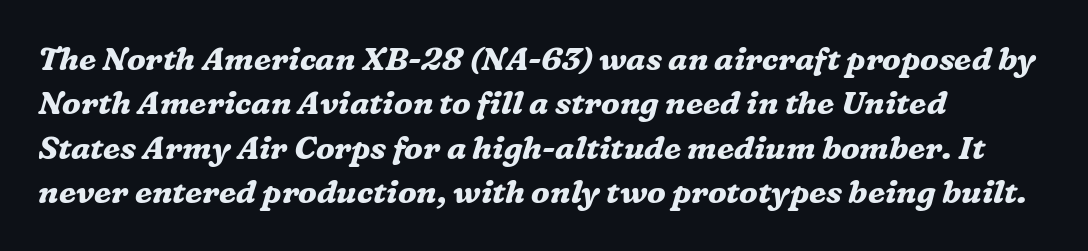
Compared with typical paragraphs, the rows here are spaced about the same. The axis of the letterforms is tilted away from vertical. The face used here is proportionally spaced, like ordinary book or web type. This sample is left-justified, so line endings fall wherever the words run out.
